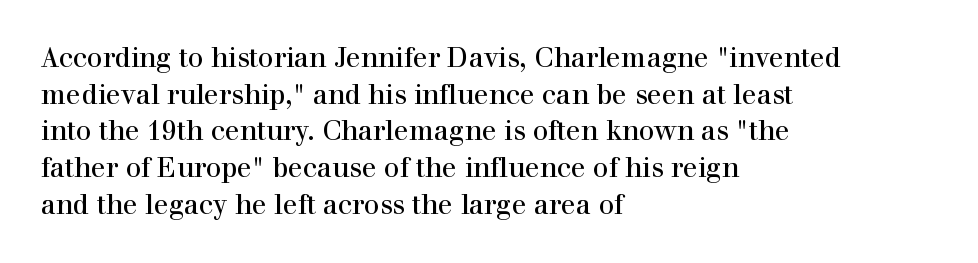
Q: Is the text italic (slanted)? A: No, it is upright.
Q: Is the text underlined? A: No.
Q: How is the paragraph aligned? A: Left-aligned.
Q: Is the spacing between letters normal or unusually wide? A: Normal.
Q: Is the spacing between lines tight, normal or loose? A: Normal.
